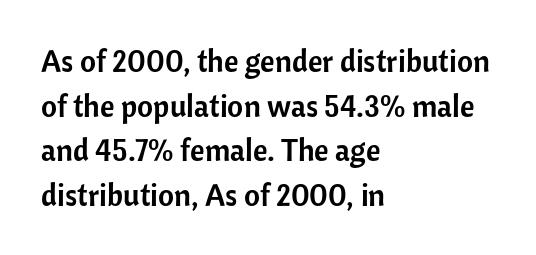
The image shows 31 px sans-serif type, upright; set left-aligned, normal line spacing (1.44x), normal letter spacing, not underlined; low stroke contrast and a medium x-height.
